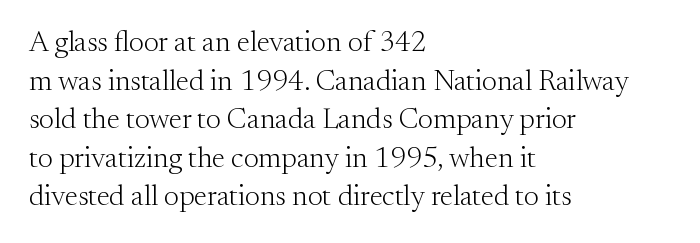
{"serif": "yes", "italic": "no", "bold": "no", "weight": "light", "width": "normal", "stroke_contrast": "medium", "x_height": "small", "monospaced": "no", "underline": "no", "align": "left", "line_spacing": "normal", "line_spacing_ratio": 1.33, "letter_spacing": "normal", "letter_spacing_em": 0.0, "glyph_px": 29}
